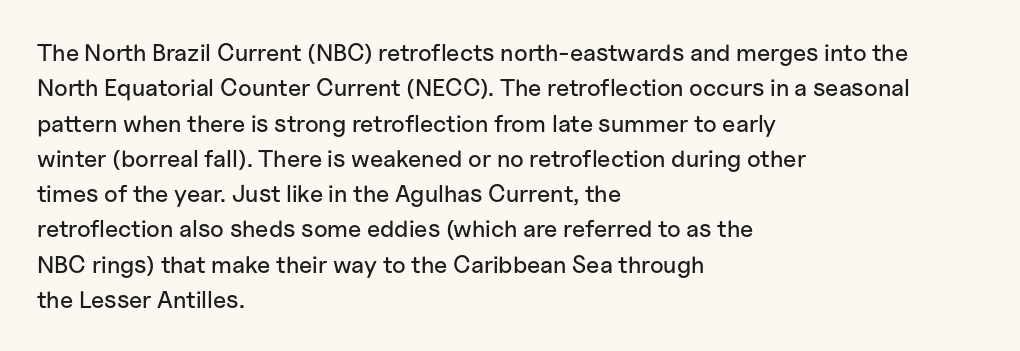
The image shows 24 px text type, upright; set left-aligned, normal line spacing (1.47x), normal letter spacing, not underlined.
